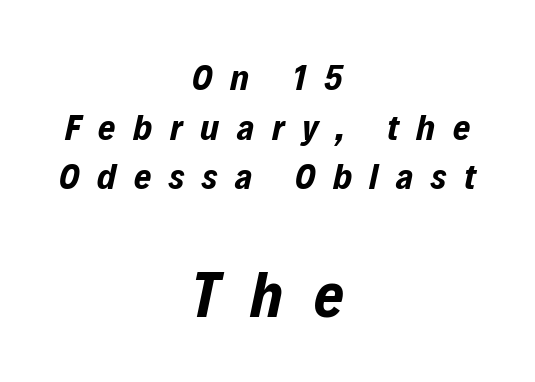
{"italic": "yes", "lean": "right", "slant_degrees": 12, "bold": "yes", "weight": "bold", "width": "condensed", "stroke_contrast": "low", "x_height": "medium", "monospaced": "no", "underline": "no", "align": "center", "line_spacing": "normal", "line_spacing_ratio": 1.34, "letter_spacing": "wide", "letter_spacing_em": 0.48, "larger_block": "second", "size_ratio": 1.73, "glyph_px": 64}
